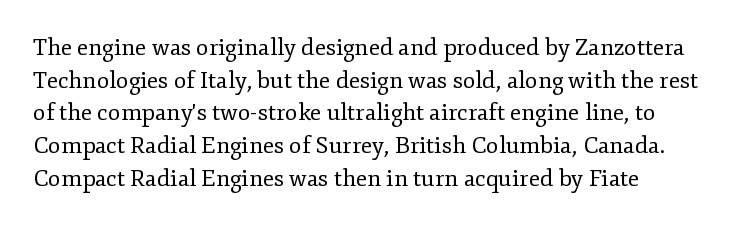
{"italic": "no", "bold": "no", "underline": "no", "line_spacing": "normal", "line_spacing_ratio": 1.42, "letter_spacing": "normal", "letter_spacing_em": 0.0, "glyph_px": 23}
